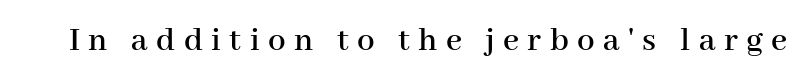
Check where the strokes stop: tiny serifs finish them off. Letters rest on an invisible, unmarked baseline. Do the letters lean? They stand straight. The tracking reads as deliberately expanded to a designer's eye. Spacing verdict: proportional, widths tailored to each character.
